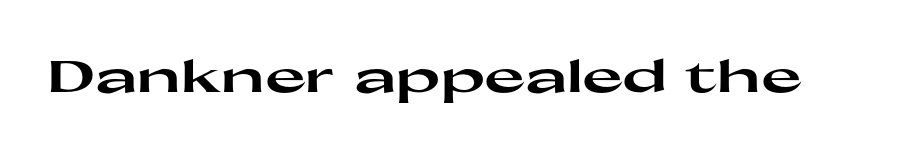
This rendering features lettering with no underline. On the weight axis this lands at bold, roughly 700. A typesetter would call this proportional, since set widths differ per character. A sans-serif font was chosen for this passage. Does extra space separate the letters? No, they use regular spacing. The lettering stays uniformly vertical, giving the passage a roman look.
